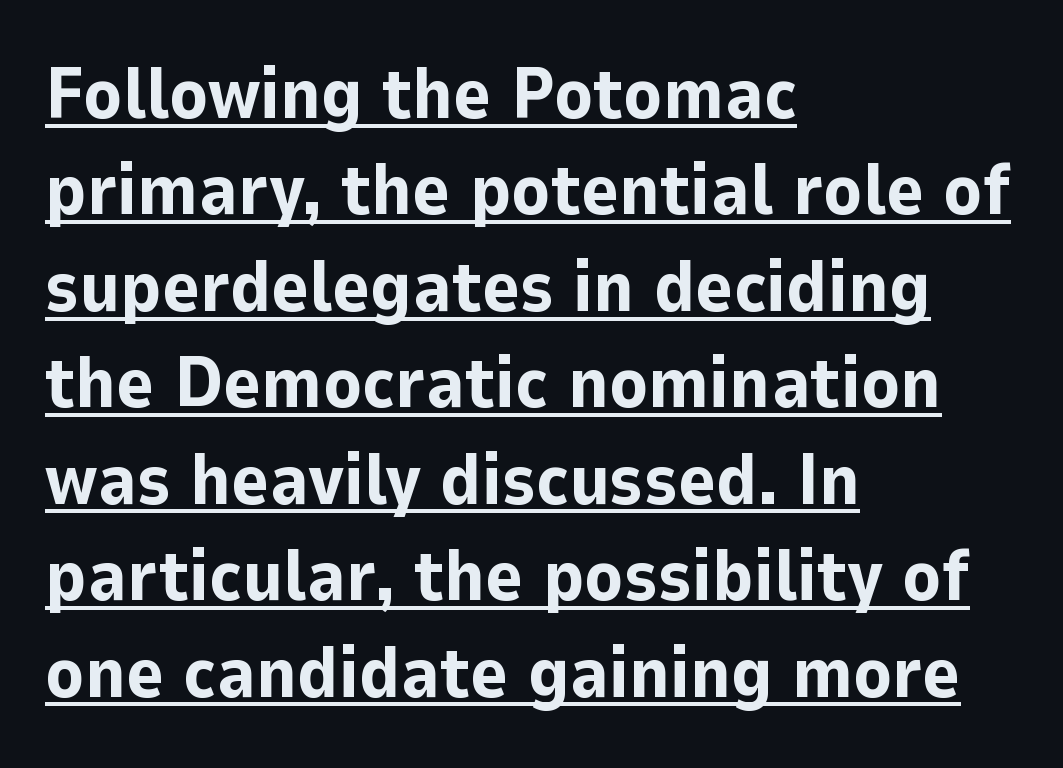
Left-aligned paragraph, ragged on the right. Its strokes are broad and dark, the hallmark of bold type. The face used here is proportionally spaced, like ordinary book or web type. Letterform terminals end flat and unadorned throughout the passage. It's the straight-up-and-down kind of type. Glance below the letters and you will spot a drawn line.
